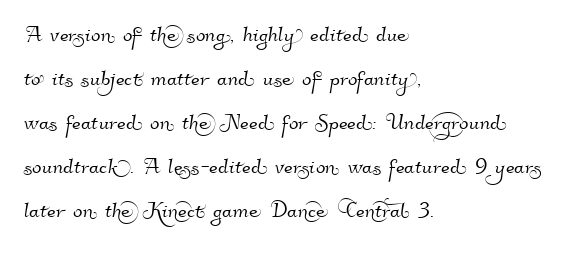
Teacher's note: observe the even left margin — that is flush-left alignment. A typesetter would label this face a sans. The foot of each line stays bare and open. Standard letterfit; no display-style spreading of the glyphs. The line-height multiplier appears to be the usual default.
